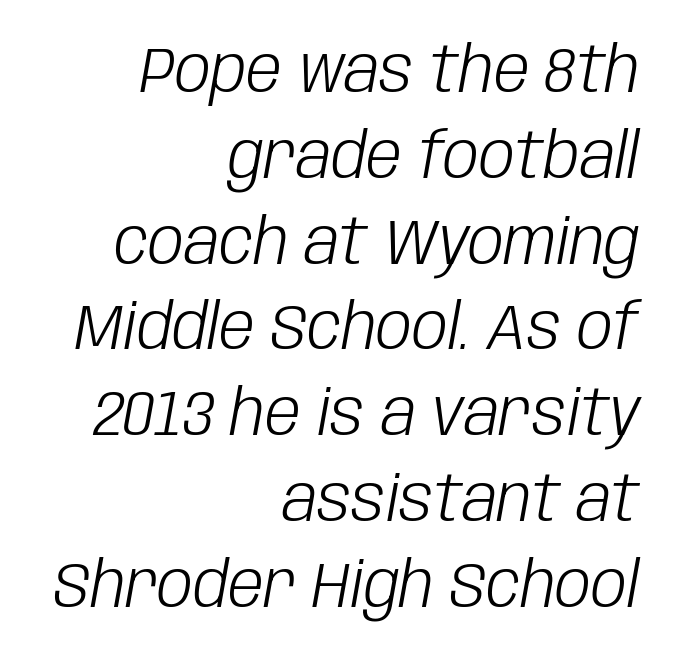
{"italic": "yes", "lean": "right", "slant_degrees": 10, "bold": "no", "weight": "light", "width": "condensed", "stroke_contrast": "low", "x_height": "large", "monospaced": "no", "underline": "no", "align": "right", "line_spacing": "normal", "line_spacing_ratio": 1.34, "letter_spacing": "normal", "letter_spacing_em": 0.0, "glyph_px": 64}
